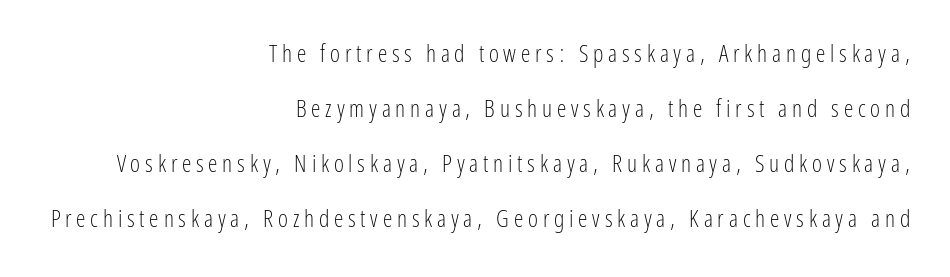
{"italic": "no", "bold": "no", "underline": "no", "align": "right", "line_spacing": "loose", "line_spacing_ratio": 2.29, "letter_spacing": "wide", "letter_spacing_em": 0.2, "glyph_px": 24}
